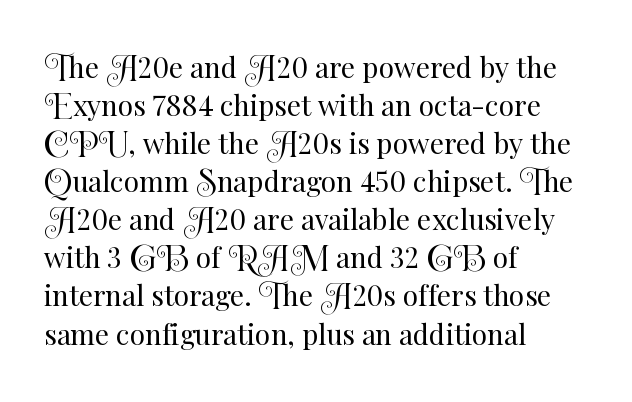
Q: Is the text bold? A: No.
Q: Is the text italic (slanted)? A: No, it is upright.
Q: Is the text underlined? A: No.
Q: How is the paragraph aligned? A: Left-aligned.
Q: Is the spacing between letters normal or unusually wide? A: Normal.
Q: Is the spacing between lines tight, normal or loose? A: Normal.
Q: Width (condensed, normal, or wide)? A: Normal.
Q: Stroke contrast? A: Medium.
Q: x-height? A: Small.
Q: Monospaced? A: No.
